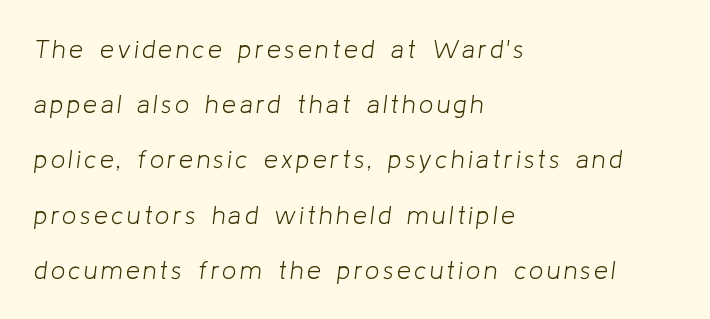
Q: Is the text bold? A: No.
Q: Is the text italic (slanted)? A: Yes, it leans right by about 8 degrees.
Q: Is the text underlined? A: No.
Q: How is the paragraph aligned? A: Left-aligned.
Q: Is the spacing between lines tight, normal or loose? A: Loose.
